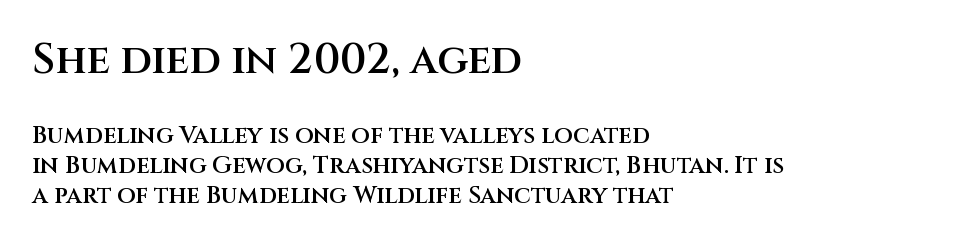
Q: Is the text bold? A: Semi-bold.
Q: Is the text italic (slanted)? A: No, it is upright.
Q: Is the typeface a serif or a sans-serif typeface? A: Sans-serif.
Q: Is the text underlined? A: No.
Q: How is the paragraph aligned? A: Left-aligned.
Q: Is the spacing between letters normal or unusually wide? A: Normal.
Q: Is the spacing between lines tight, normal or loose? A: Normal.
Q: Which block of text is set in a larger size, the first (top) or the second (bottom)? A: The first (top) one.
Q: Width (condensed, normal, or wide)? A: Normal.
Q: Stroke contrast? A: Medium.
Q: x-height? A: Large.
Q: Monospaced? A: No.
